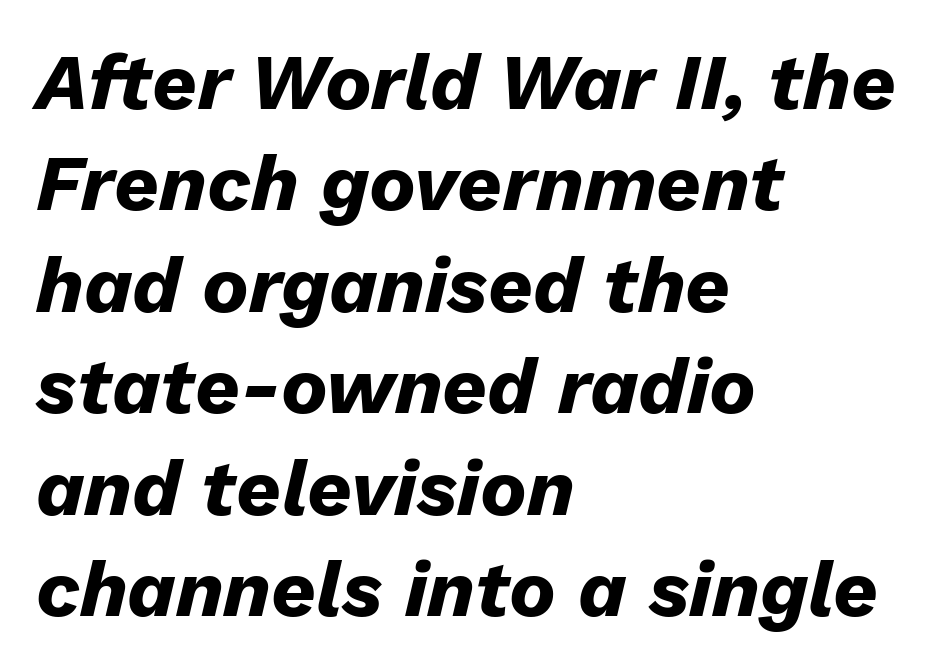
{"italic": "yes", "lean": "right", "slant_degrees": 13, "bold": "yes", "weight": "heavy", "width": "normal", "stroke_contrast": "low", "x_height": "medium", "monospaced": "no", "underline": "no", "align": "left", "line_spacing": "normal", "line_spacing_ratio": 1.3, "letter_spacing": "normal", "letter_spacing_em": 0.0, "glyph_px": 78}
